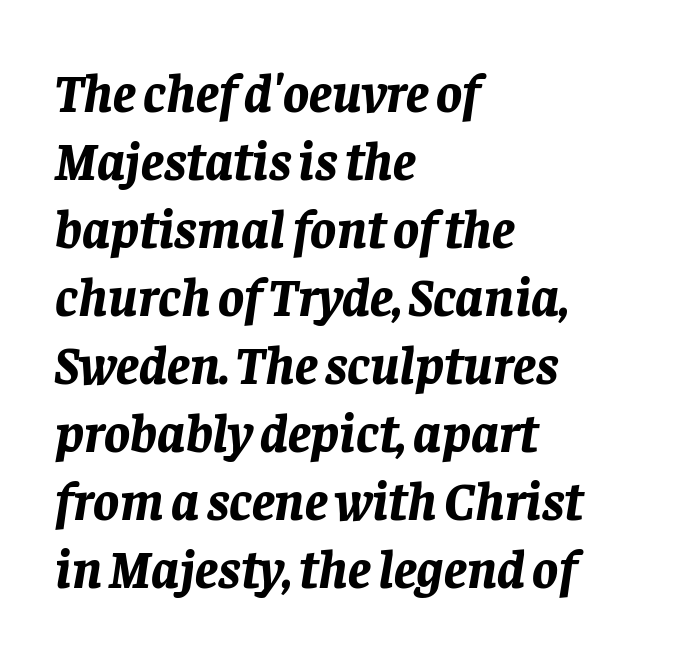
The image shows 54 px bold type, italic (leaning right); set left-aligned, normal line spacing (1.26x), normal letter spacing, not underlined; low stroke contrast and a large x-height.
